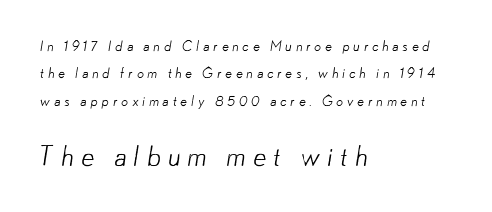
Between one letter and the next there's a generous, obvious gap. Letters have the restrained weight of plain body copy at most. Short and long lines alike share a common starting point at left. Block two is the big one; block one sits smaller above it. Decoration check: the copy has no underline.
